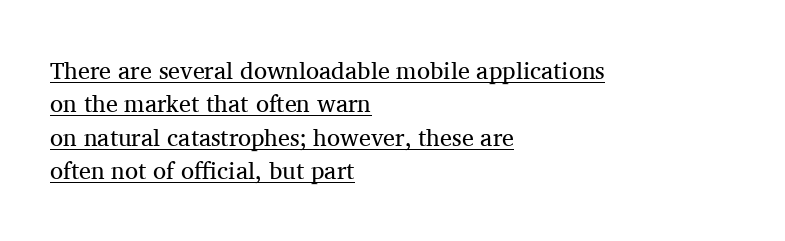
The image shows 24 px text type, upright; set left-aligned, normal line spacing (1.39x), normal letter spacing, underlined.
